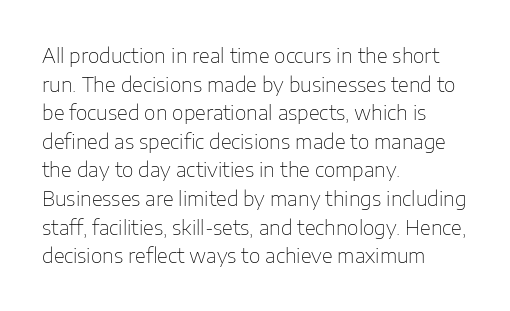
Honestly, the letter spacing is just normal — you wouldn't notice it. Every row of glyphs begins at an identical x-position on the left. The lettering holds an erect, upright posture throughout. A typesetter would call this leading conventional body-copy spacing.
